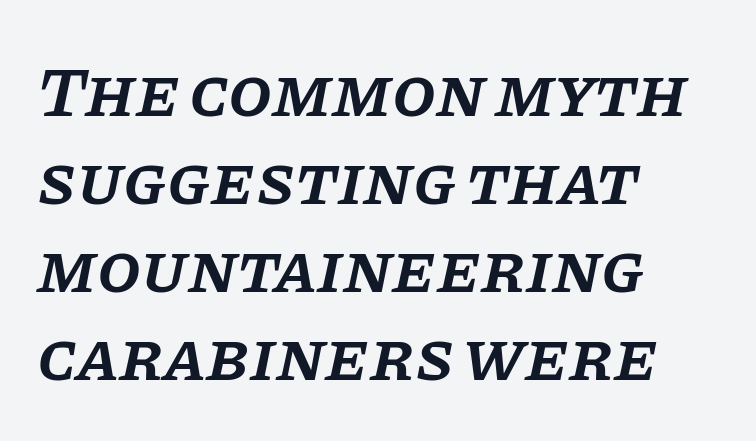
{"serif": "yes", "italic": "yes", "lean": "right", "slant_degrees": 11, "bold": "semi", "weight": "semibold", "width": "normal", "stroke_contrast": "low", "x_height": "large", "monospaced": "no", "underline": "no", "align": "left", "line_spacing_ratio": 1.24, "letter_spacing": "normal", "letter_spacing_em": 0.0, "glyph_px": 71}
